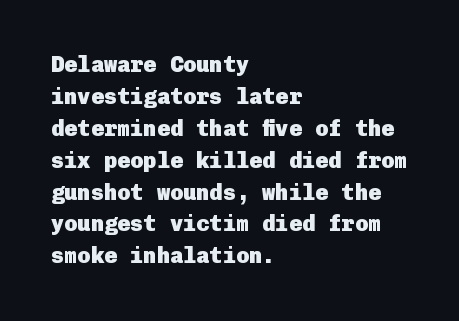
Students, observe: this is what conventionally led text looks like. Ascenders rise straight up at ninety degrees. Pretty heavy lettering here — definitely bold. The words here are not underlined.
